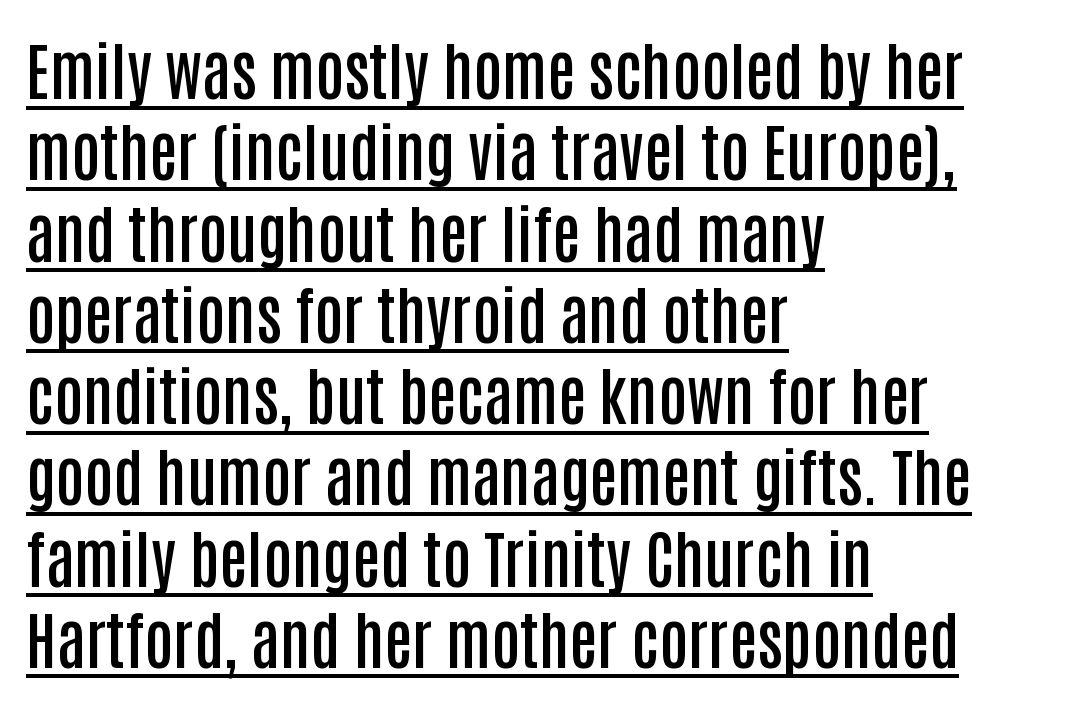
The characters look somewhat weighty, a semibold short of true bold. Do the characters align in a grid? No, the font is proportional. Are there feet on the stems? There aren't — it's a sans. Notice how the passage keeps a crisp vertical edge on the left only. Summary of vertical rhythm: regular, with standard interline spacing. Students, observe the line beneath the letters — that is underlining.
